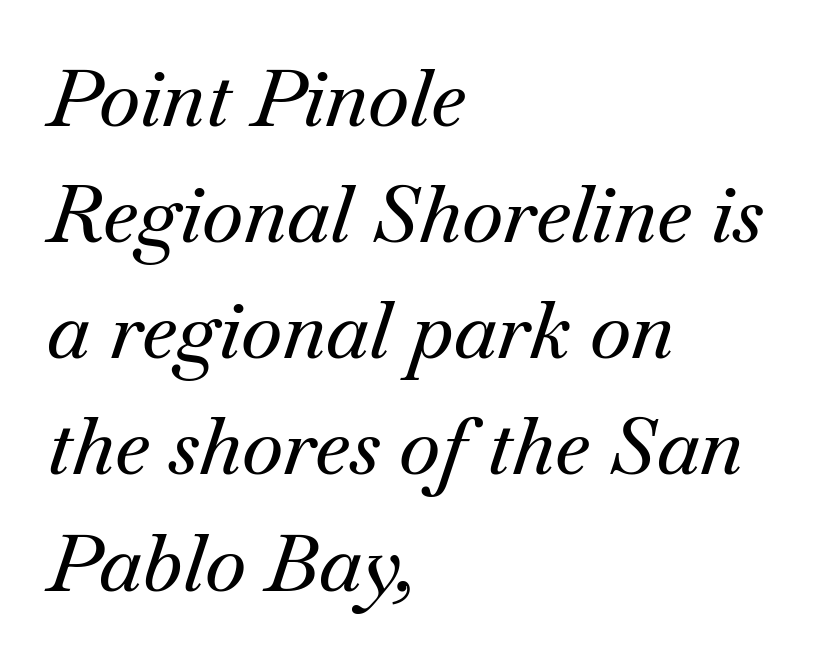
Q: Is the text italic (slanted)? A: Yes, it leans right by about 18 degrees.
Q: Is the typeface a serif or a sans-serif typeface? A: Serif.
Q: Is the text underlined? A: No.
Q: How is the paragraph aligned? A: Left-aligned.
Q: Is the spacing between letters normal or unusually wide? A: Normal.
Q: Is the spacing between lines tight, normal or loose? A: Normal.
Q: Width (condensed, normal, or wide)? A: Normal.
Q: Stroke contrast? A: Medium.
Q: x-height? A: Small.
Q: Monospaced? A: No.
